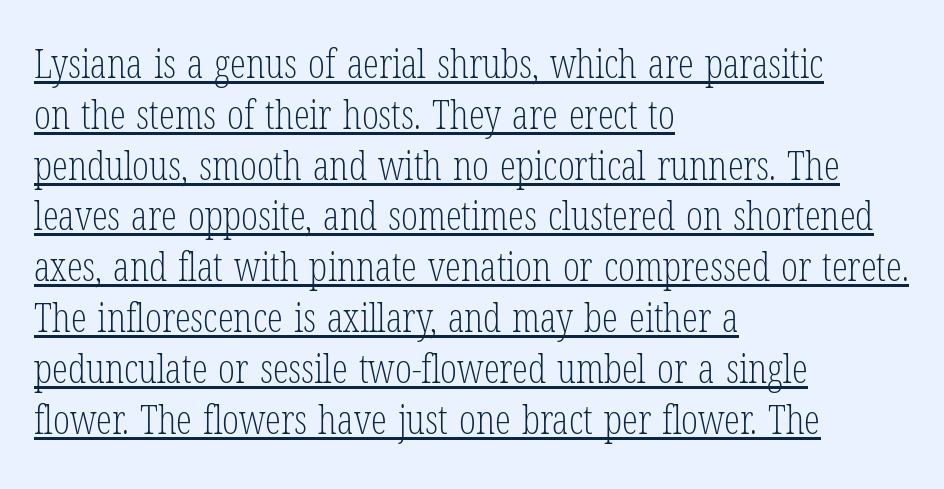
The image shows 40 px light, condensed serif type, upright; set left-aligned, normal line spacing (1.27x), normal letter spacing, underlined; low stroke contrast and a medium x-height.
